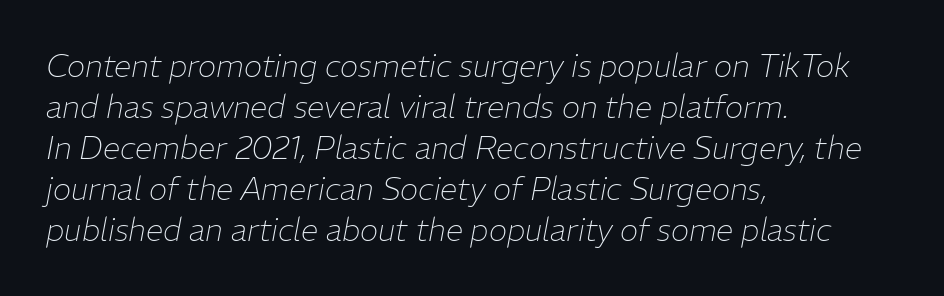
The image shows 31 px thin type, italic (leaning right); set left-aligned, normal line spacing (1.32x), normal letter spacing, not underlined; low stroke contrast and a medium x-height.
